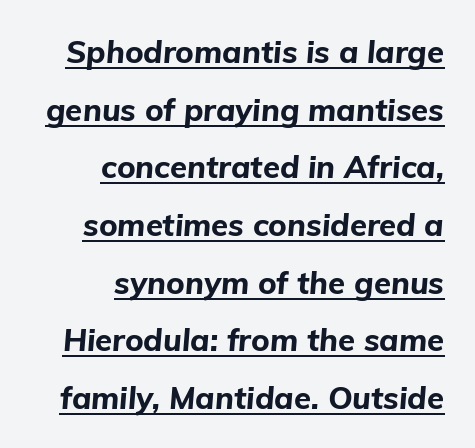
The image shows 31 px bold type, italic (leaning right); set right-aligned, line spacing 1.86x, normal letter spacing, underlined; low stroke contrast and a medium x-height.
